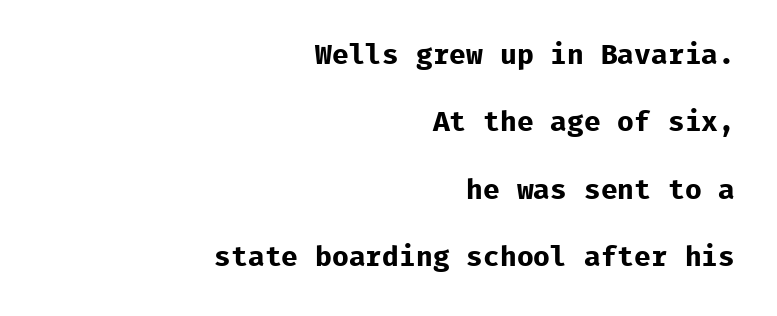
The image shows 28 px bold sans-serif type, upright, monospaced; set right-aligned, loose line spacing (2.41x), normal letter spacing, not underlined; low stroke contrast and a medium x-height.
